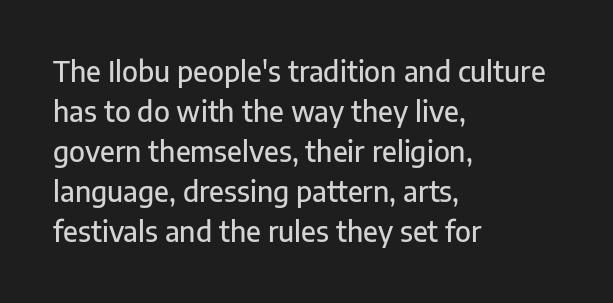
Q: Is the text italic (slanted)? A: No, it is upright.
Q: Is the typeface a serif or a sans-serif typeface? A: Sans-serif.
Q: Is the text underlined? A: No.
Q: How is the paragraph aligned? A: Left-aligned.
Q: Is the spacing between letters normal or unusually wide? A: Normal.
Q: Is the spacing between lines tight, normal or loose? A: Normal.
Q: Width (condensed, normal, or wide)? A: Normal.
Q: Stroke contrast? A: Low.
Q: x-height? A: Medium.
Q: Monospaced? A: No.
